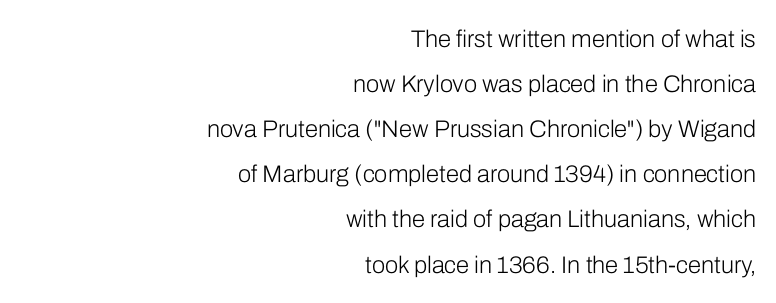
The image shows 24 px text type, upright; set right-aligned, line spacing 1.88x, normal letter spacing, not underlined.
